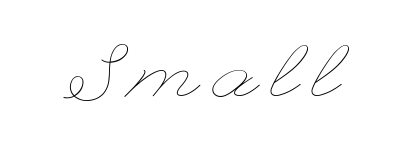
Q: Is the text bold? A: No.
Q: Is the text italic (slanted)? A: Yes.
Q: Is the text underlined? A: No.
Q: Width (condensed, normal, or wide)? A: Wide.
Q: Stroke contrast? A: Low.
Q: x-height? A: Small.
